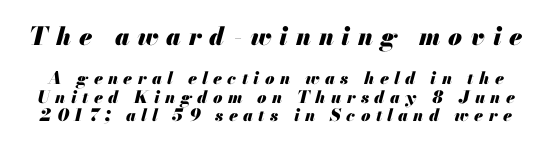
The letters are spread apart with noticeably loose tracking. One glance says dense: line gaps are narrower than usual. Every letter is thick-stroked: bold, no question. The glyphs look as if they've been sheared to an angle. Glance below the letters and you will spot only blank space. Bigger letters appear in the top chunk; the bottom chunk is reduced.
